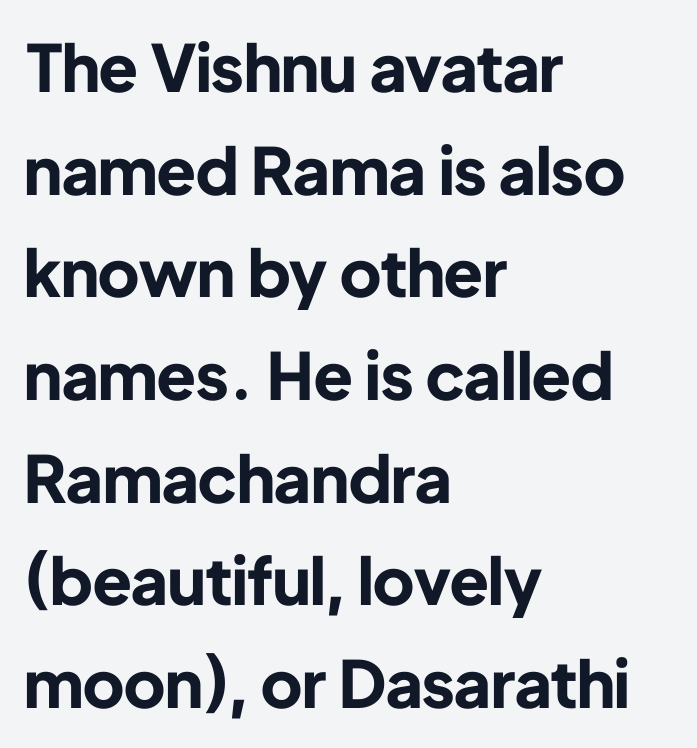
{"serif": "no", "italic": "no", "bold": "yes", "weight": "bold", "width": "normal", "stroke_contrast": "low", "x_height": "medium", "monospaced": "no", "underline": "no", "align": "left", "line_spacing": "normal", "line_spacing_ratio": 1.58, "letter_spacing": "normal", "letter_spacing_em": 0.0, "glyph_px": 65}
